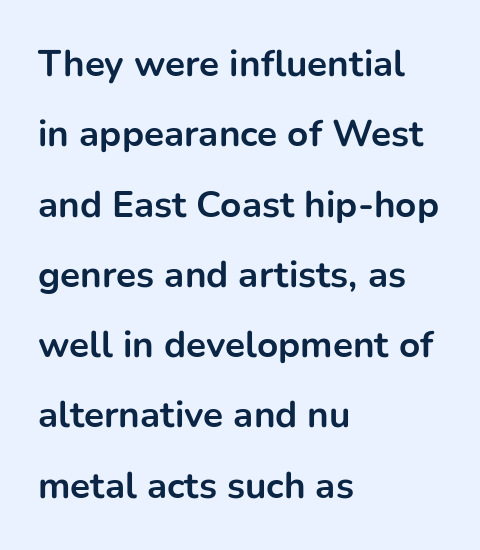
{"serif": "no", "italic": "no", "bold": "yes", "weight": "bold", "width": "normal", "stroke_contrast": "low", "x_height": "medium", "monospaced": "no", "underline": "no", "align": "left", "line_spacing": "loose", "line_spacing_ratio": 1.9, "letter_spacing": "normal", "letter_spacing_em": 0.0, "glyph_px": 37}
